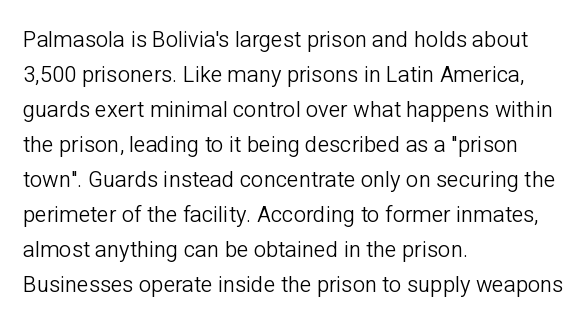
{"italic": "no", "bold": "no", "underline": "no", "align": "left", "line_spacing": "normal", "line_spacing_ratio": 1.59, "letter_spacing": "normal", "letter_spacing_em": 0.0, "glyph_px": 22}
